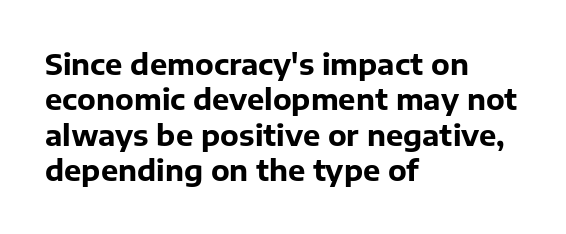
{"serif": "no", "italic": "no", "bold": "yes", "weight": "bold", "width": "normal", "stroke_contrast": "low", "x_height": "medium", "monospaced": "no", "underline": "no", "align": "left", "line_spacing_ratio": 1.22, "letter_spacing": "normal", "letter_spacing_em": 0.0, "glyph_px": 29}
